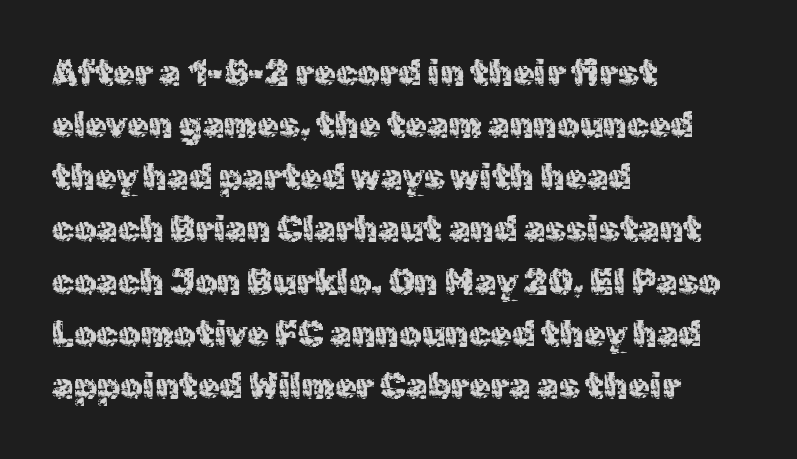
Weight: in the light-to-regular range. Notice how descenders clear the ascenders below comfortably — that's standard leading. The passage shown has conventional tracking throughout. The glyphs are unaccompanied by any horizontal stroke below them.
